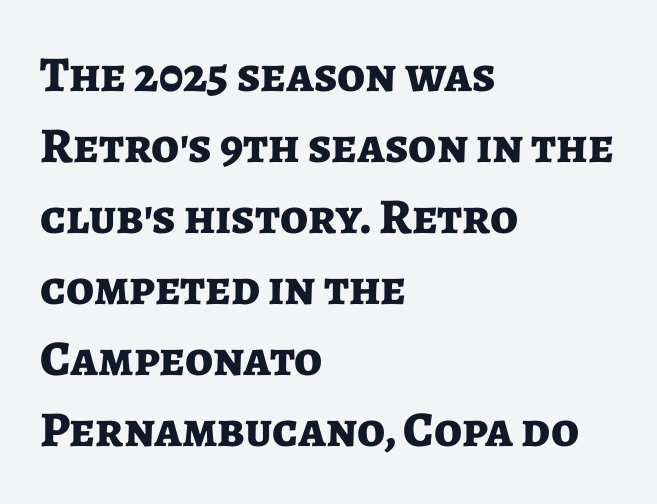
Q: Is the text bold? A: Yes.
Q: Is the text italic (slanted)? A: No, it is upright.
Q: Is the typeface a serif or a sans-serif typeface? A: Sans-serif.
Q: Is the text underlined? A: No.
Q: How is the paragraph aligned? A: Left-aligned.
Q: Is the spacing between letters normal or unusually wide? A: Normal.
Q: Is the spacing between lines tight, normal or loose? A: Normal.
Q: Width (condensed, normal, or wide)? A: Normal.
Q: Stroke contrast? A: Low.
Q: x-height? A: Medium.
Q: Monospaced? A: No.
